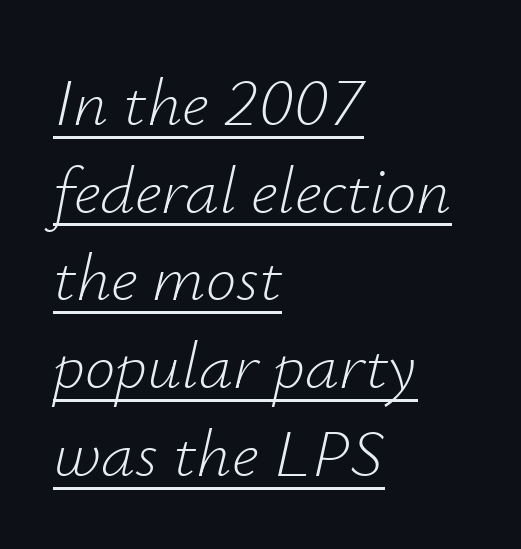
Underline: present. Reading down the block, your eye returns to a fixed left position each line. Italic? Definitely — the glyphs are oblique. The letters advance in unequal steps, a hallmark of proportional type.
